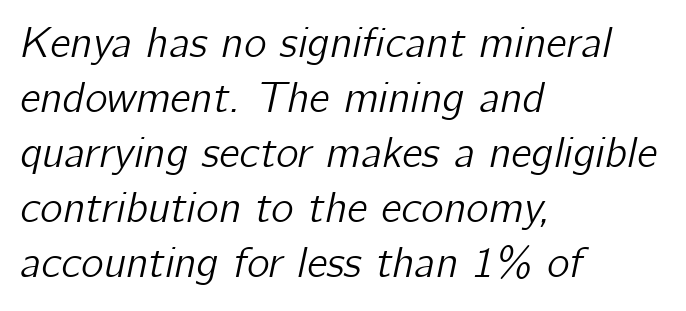
The image shows 43 px text type, italic (leaning right); set left-aligned, normal line spacing (1.28x), normal letter spacing, not underlined; low stroke contrast and a medium x-height.
